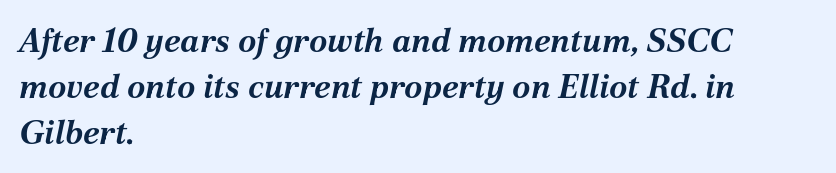
Q: Is the text bold? A: Yes.
Q: Is the text italic (slanted)? A: Yes, it leans right by about 12 degrees.
Q: Is the text underlined? A: No.
Q: How is the paragraph aligned? A: Left-aligned.
Q: Is the spacing between letters normal or unusually wide? A: Normal.
Q: Is the spacing between lines tight, normal or loose? A: Normal.
Q: Width (condensed, normal, or wide)? A: Normal.
Q: Stroke contrast? A: Medium.
Q: x-height? A: Medium.
Q: Monospaced? A: No.
